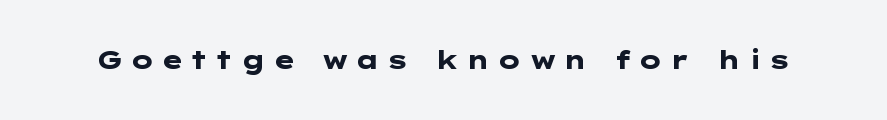
In terms of letterspacing, this is a distinctly airy, spread setting. Heft: maximum for text — a bold. The zone under the glyphs is completely vacant. The axis of the letterforms is exactly vertical.
